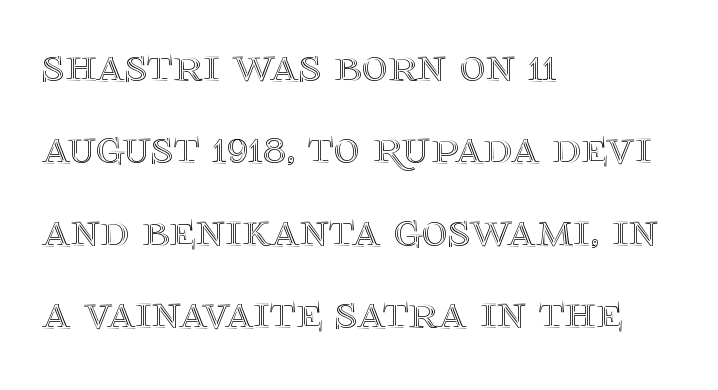
{"italic": "no", "width": "normal", "x_height": "large", "monospaced": "no", "underline": "no", "align": "left", "line_spacing": "normal", "line_spacing_ratio": 1.65, "letter_spacing": "normal", "letter_spacing_em": 0.0, "glyph_px": 50}
